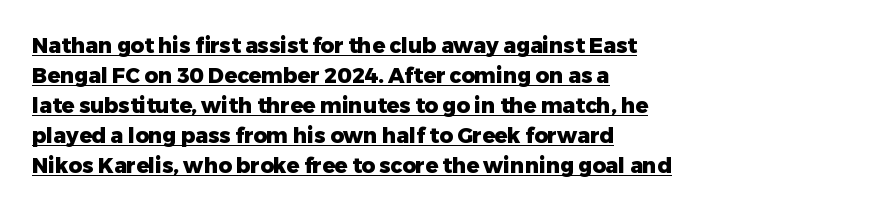
The image shows 21 px bold type, upright; set left-aligned, normal line spacing (1.43x), normal letter spacing, underlined.
